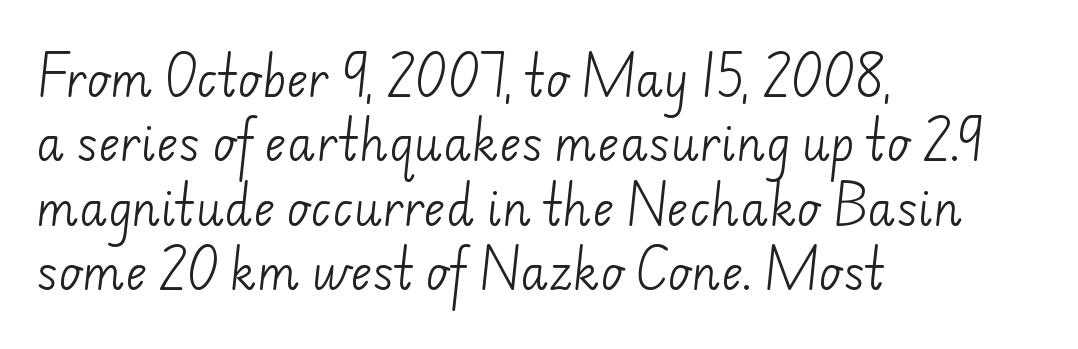
{"serif": "no", "bold": "no", "weight": "light", "width": "normal", "stroke_contrast": "low", "x_height": "small", "monospaced": "no", "underline": "no", "align": "left", "line_spacing": "normal", "line_spacing_ratio": 1.4, "letter_spacing": "normal", "letter_spacing_em": 0.0, "glyph_px": 46}
